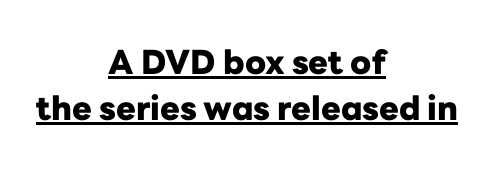
{"serif": "no", "italic": "no", "bold": "yes", "weight": "heavy", "width": "normal", "stroke_contrast": "low", "x_height": "medium", "monospaced": "no", "underline": "yes", "align": "center", "line_spacing": "normal", "line_spacing_ratio": 1.39, "letter_spacing": "normal", "letter_spacing_em": 0.0, "glyph_px": 33}
